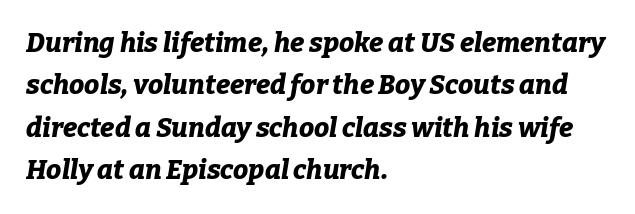
Q: Is the text bold? A: Yes.
Q: Is the text italic (slanted)? A: Yes, it leans right by about 9 degrees.
Q: Is the text underlined? A: No.
Q: How is the paragraph aligned? A: Left-aligned.
Q: Is the spacing between letters normal or unusually wide? A: Normal.
Q: Is the spacing between lines tight, normal or loose? A: Normal.
